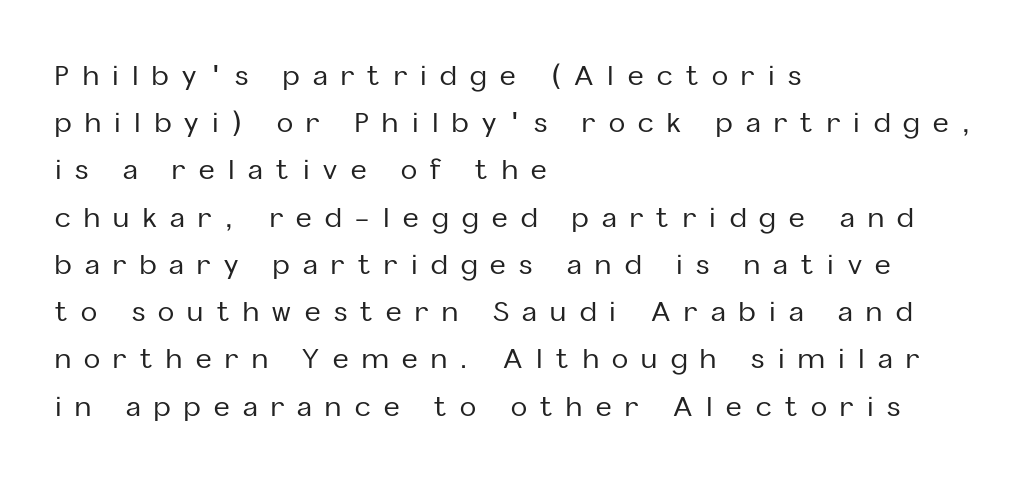
Q: Is the text italic (slanted)? A: No, it is upright.
Q: Is the text underlined? A: No.
Q: How is the paragraph aligned? A: Left-aligned.
Q: Is the spacing between letters normal or unusually wide? A: Unusually wide.
